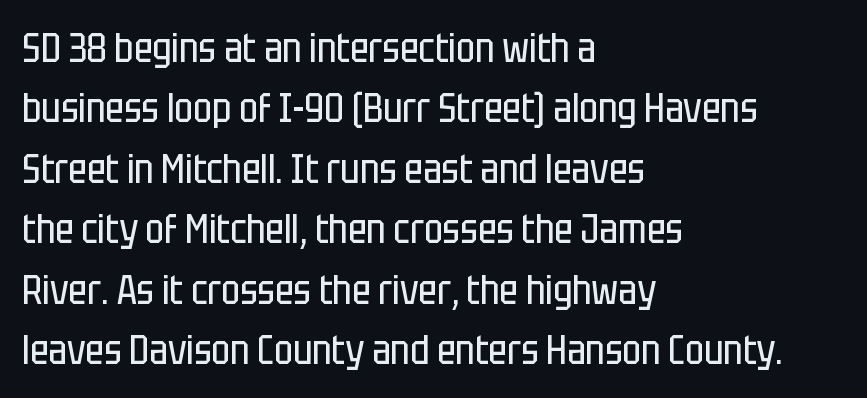
The image shows 40 px regular-weight, condensed sans-serif type, upright; set left-aligned, normal line spacing (1.51x), normal letter spacing, not underlined; low stroke contrast and a large x-height.
